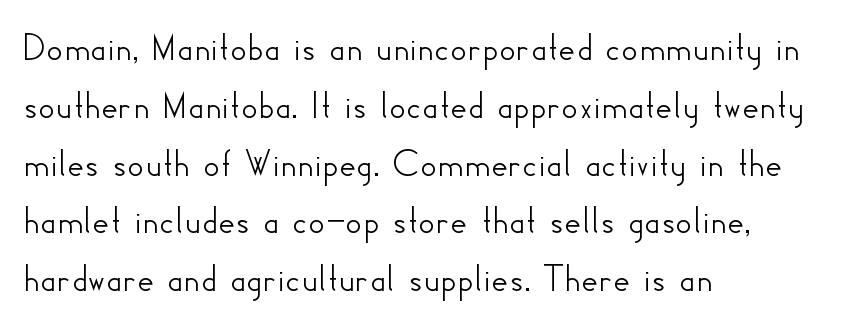
The image shows 41 px sans-serif type, upright; set left-aligned, normal line spacing (1.41x), normal letter spacing, not underlined; low stroke contrast and a small x-height.
